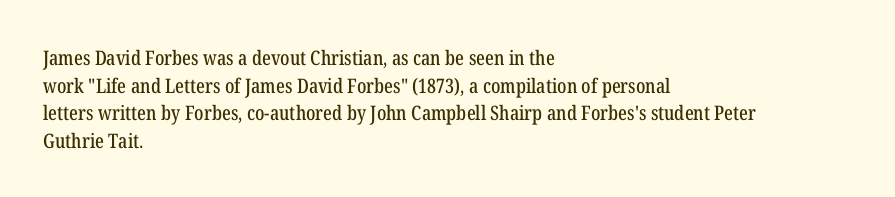
The block of text has a typical density, with ordinary space between rows. The letters stand straight up with perfectly vertical stems. Line starts are locked; line ends wander. Between one letter and the next there's only the usual sliver of space. Type without underlining.
